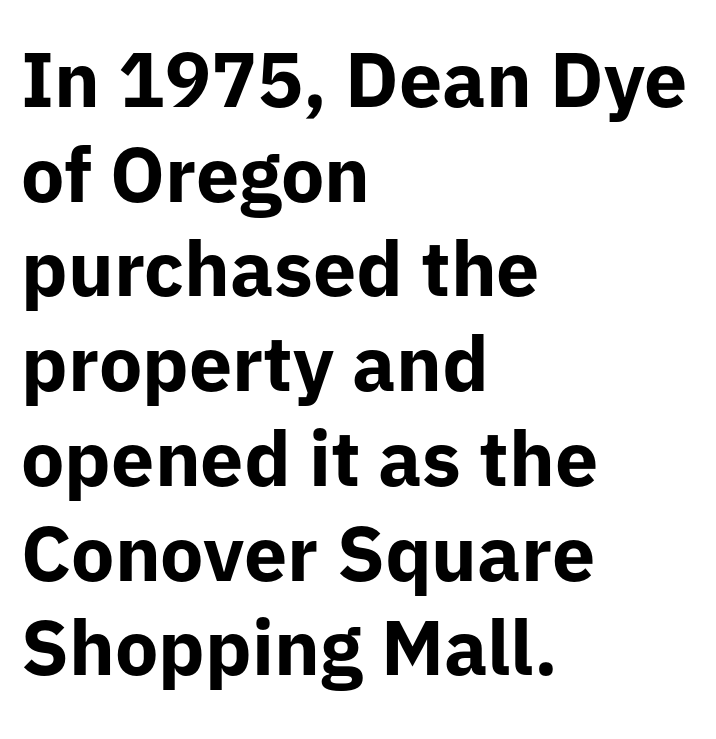
{"serif": "no", "italic": "no", "bold": "yes", "weight": "bold", "width": "normal", "stroke_contrast": "low", "x_height": "medium", "monospaced": "no", "underline": "no", "align": "left", "line_spacing_ratio": 1.23, "letter_spacing": "normal", "letter_spacing_em": 0.0, "glyph_px": 77}
